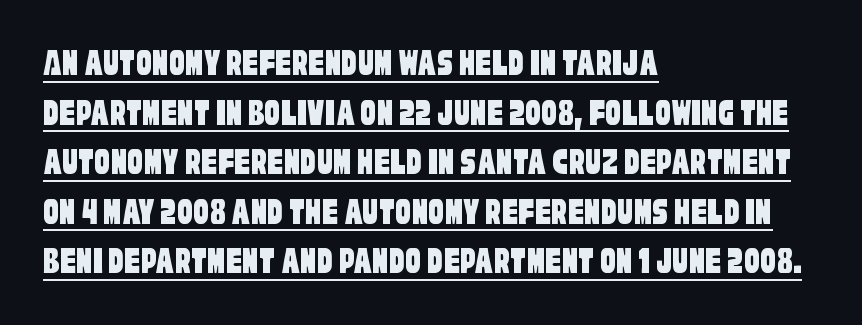
Which margin do the lines hug? The left one — the right edge is uneven. Spacing verdict: proportional, widths tailored to each character. The rendering keeps characters at their native spacing. A continuous stroke trails under the words, as in a hyperlink. The line-height multiplier appears to be the usual default. Typographically, this falls in the sans-serif category.
